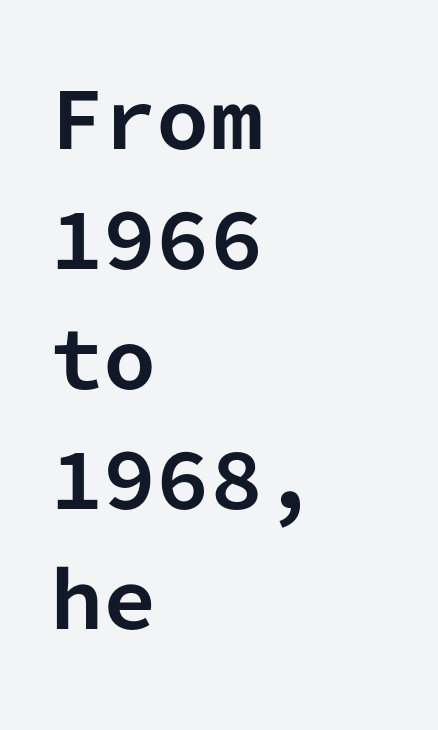
Is this a sans? Yes — the strokes have no serifs. Students, this is bold: see how much ink each stroke carries. Between one letter and the next there's only the usual sliver of space. Honestly, there is no underline to notice here at all. In terms of leading, this rendering sits right in the middle.
